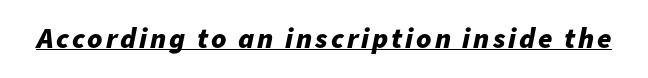
The image shows 29 px bold type, italic (leaning right); set underlined; low stroke contrast and a medium x-height.
